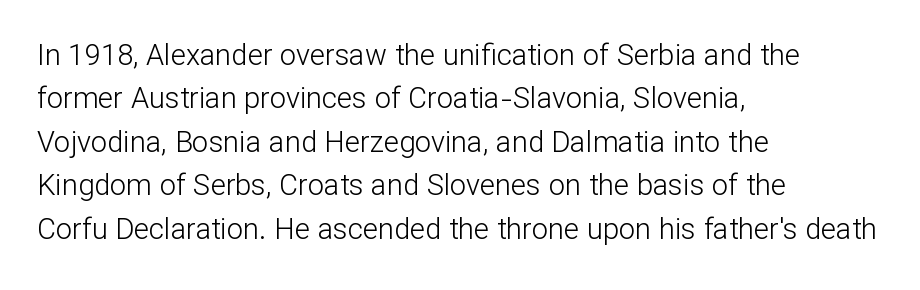
These glyphs show unthickened strokes, regular width or finer. Check where the strokes stop: nothing finishes them off — pure sans. Is this a fixed-width face? No — the glyphs have proportional, varying widths. Horizontally, the lines are justified to the leading edge only. Descenders are the only things crossing below the line.
